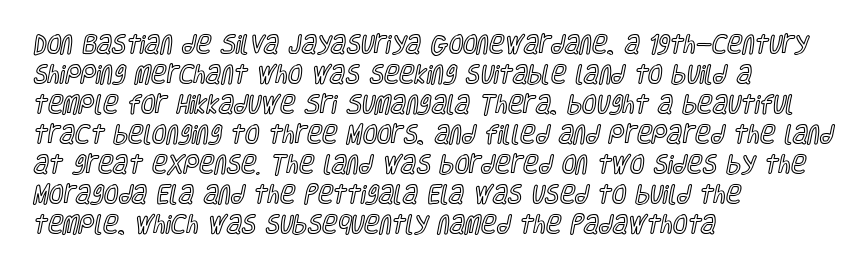
Q: Is the text italic (slanted)? A: Yes.
Q: Is the text underlined? A: No.
Q: How is the paragraph aligned? A: Left-aligned.
Q: Is the spacing between letters normal or unusually wide? A: Normal.
Q: Is the spacing between lines tight, normal or loose? A: Normal.
